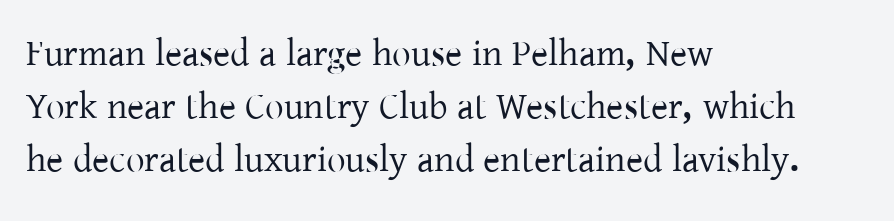
Q: Is the text italic (slanted)? A: No, it is upright.
Q: Is the typeface a serif or a sans-serif typeface? A: Serif.
Q: Is the text underlined? A: No.
Q: How is the paragraph aligned? A: Left-aligned.
Q: Is the spacing between letters normal or unusually wide? A: Normal.
Q: Is the spacing between lines tight, normal or loose? A: Normal.
Q: Width (condensed, normal, or wide)? A: Normal.
Q: Stroke contrast? A: Low.
Q: x-height? A: Medium.
Q: Monospaced? A: No.
